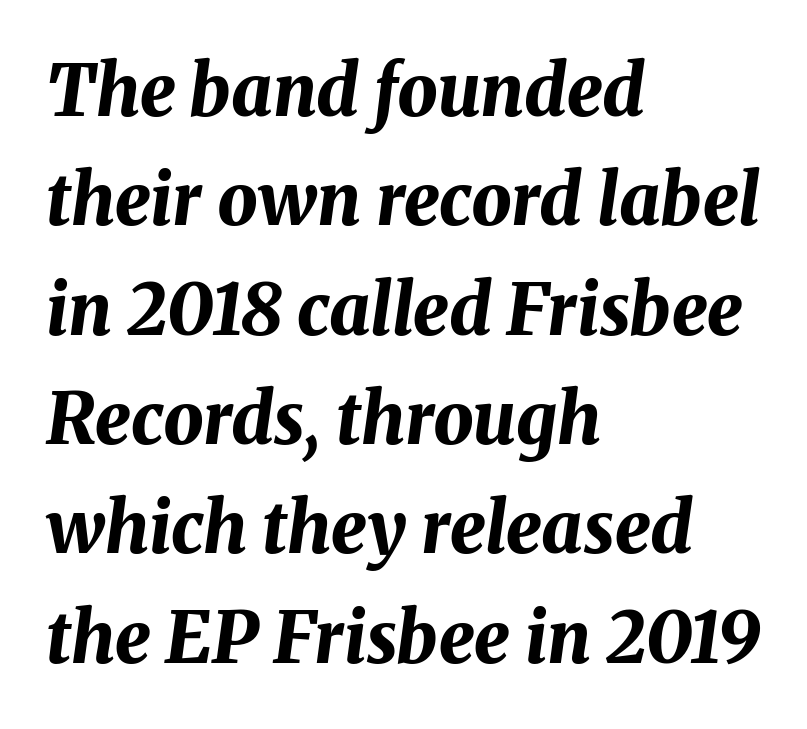
{"italic": "yes", "lean": "right", "slant_degrees": 8, "bold": "yes", "weight": "bold", "width": "normal", "stroke_contrast": "medium", "x_height": "medium", "monospaced": "no", "underline": "no", "align": "left", "line_spacing": "normal", "line_spacing_ratio": 1.54, "letter_spacing": "normal", "letter_spacing_em": 0.0, "glyph_px": 71}
